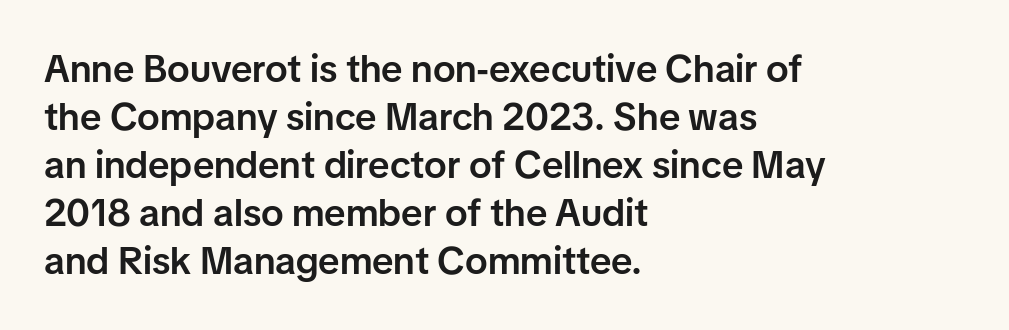
{"serif": "no", "italic": "no", "bold": "semi", "weight": "semibold", "width": "normal", "stroke_contrast": "low", "x_height": "medium", "monospaced": "no", "underline": "no", "align": "left", "line_spacing": "normal", "line_spacing_ratio": 1.26, "letter_spacing": "normal", "letter_spacing_em": 0.0, "glyph_px": 38}
